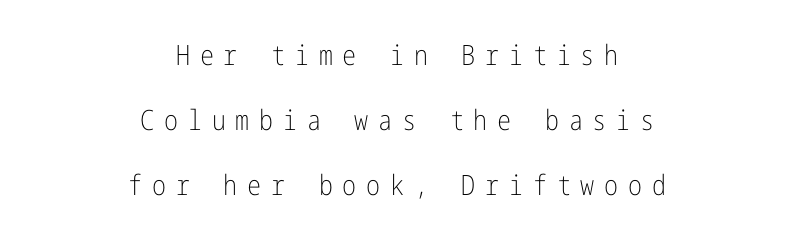
The image shows 28 px light, condensed sans-serif type, upright; set centered, loose line spacing (2.33x), unusually wide letter spacing (+0.35 em), not underlined; low stroke contrast and a medium x-height.
